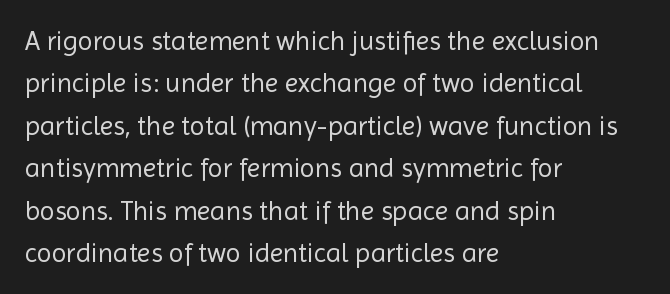
{"italic": "no", "bold": "no", "underline": "no", "align": "left", "line_spacing": "normal", "line_spacing_ratio": 1.57, "letter_spacing": "normal", "letter_spacing_em": 0.0, "glyph_px": 27}
